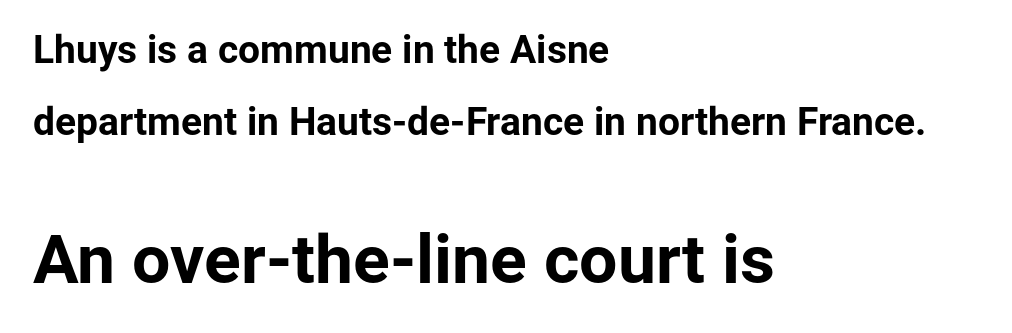
{"serif": "no", "italic": "no", "bold": "yes", "weight": "bold", "width": "normal", "stroke_contrast": "low", "x_height": "medium", "monospaced": "no", "underline": "no", "align": "left", "line_spacing_ratio": 1.85, "letter_spacing": "normal", "letter_spacing_em": 0.0, "larger_block": "second", "size_ratio": 1.74, "glyph_px": 68}
